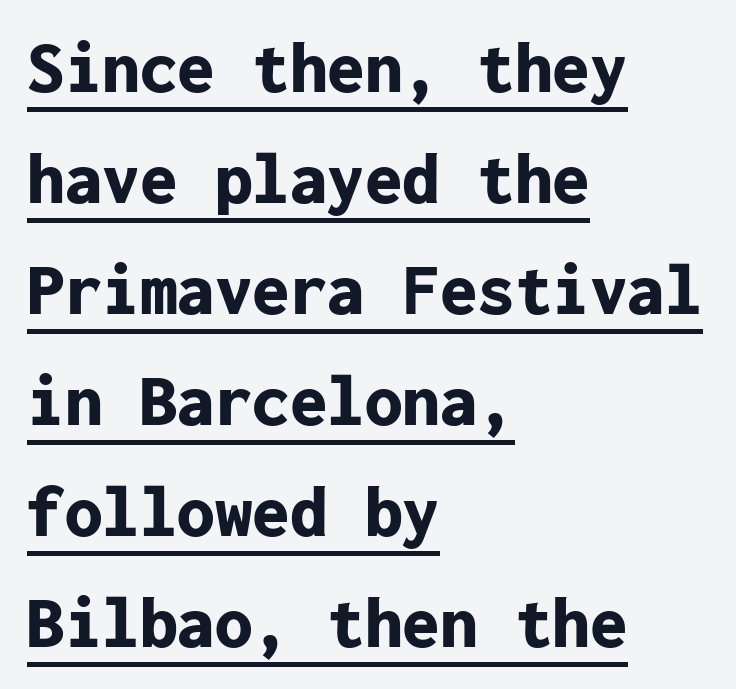
The string is rendered with underlining switched on. Each letter, wide or thin by design, is forced into the same width here. Strokes here are thick enough to call this a true bold. To sum up the face: it is a sans, with no serifs.
